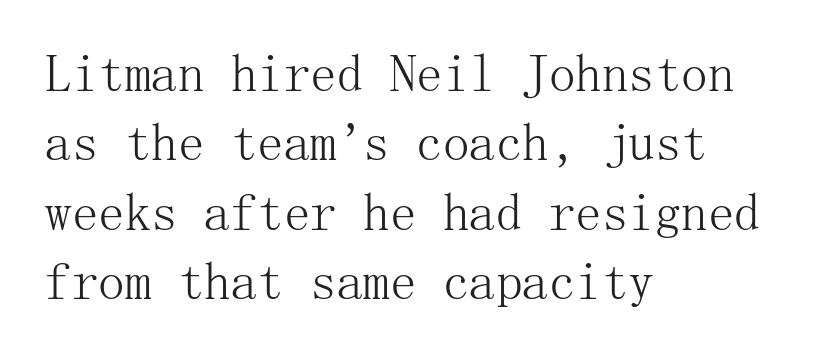
The image shows 53 px light serif type, upright; set left-aligned, normal line spacing (1.31x), normal letter spacing, not underlined; medium stroke contrast and a medium x-height.
